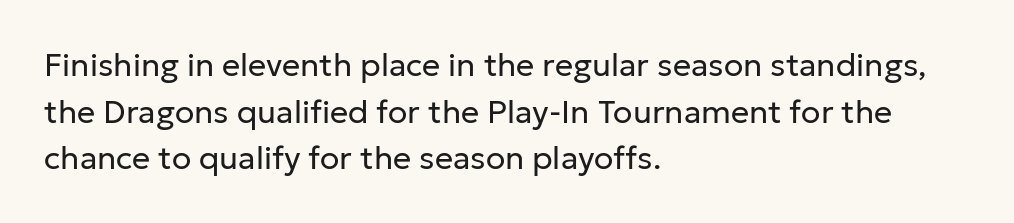
Notice how the stems are strictly vertical — no italics here. The passage shown is typeset with a sans-serif family. There is no visible air inserted between adjacent glyphs. The passage shown is not bold in any degree. Rows of type keep a routine distance in the vertical direction. Here the designer chose a conventional face with non-uniform glyph widths.
